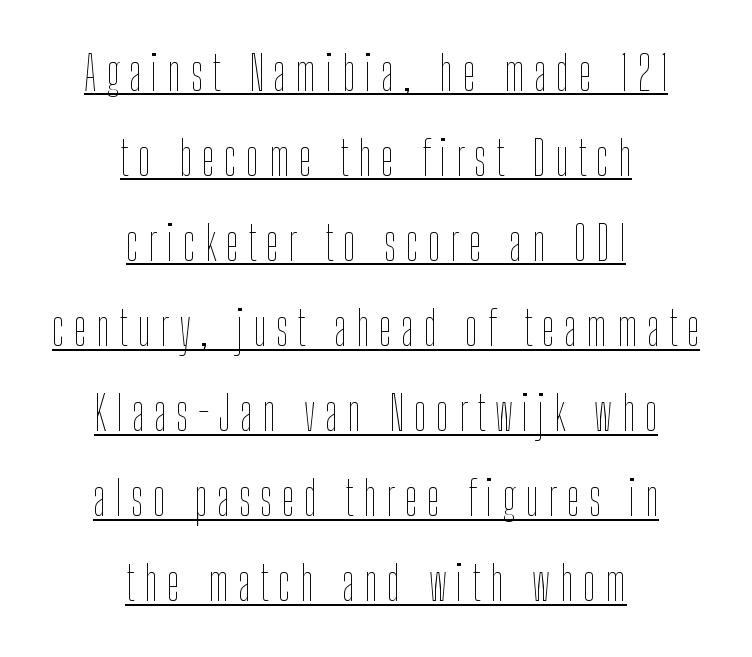
Do the letters lean? They stand straight. Character widths vary here, with narrow letters taking less room than wide ones. Weight: in the light-to-regular range. The tracking reads as deliberately expanded to a designer's eye. Neither beginnings nor endings align; midpoints do. Every word sits above its own underline.
